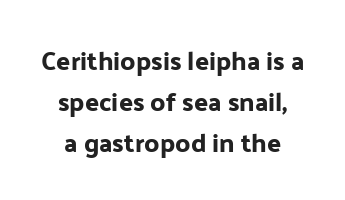
Q: Is the text italic (slanted)? A: No, it is upright.
Q: Is the text underlined? A: No.
Q: How is the paragraph aligned? A: Centered.
Q: Is the spacing between letters normal or unusually wide? A: Normal.
Q: Is the spacing between lines tight, normal or loose? A: Normal.
